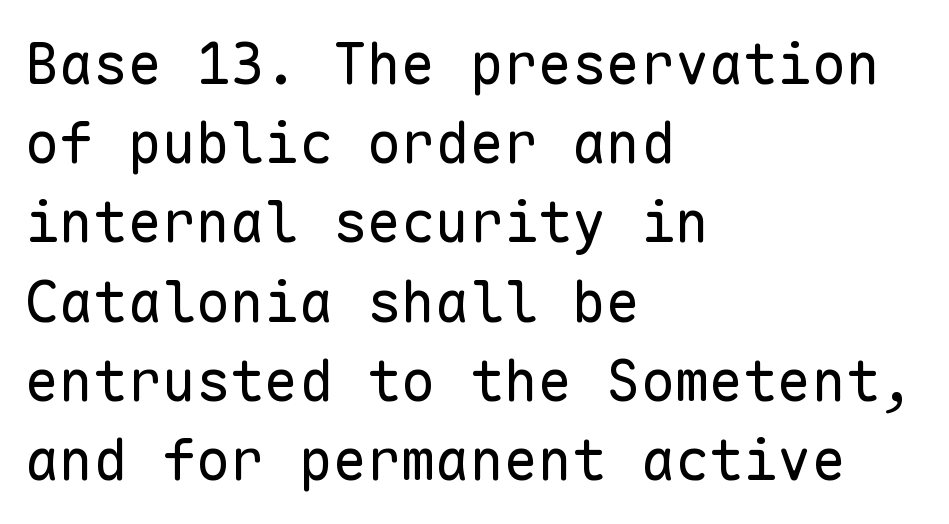
The image shows 57 px regular-weight sans-serif type, upright, monospaced; set left-aligned, normal line spacing (1.39x), normal letter spacing, not underlined; low stroke contrast and a medium x-height.
